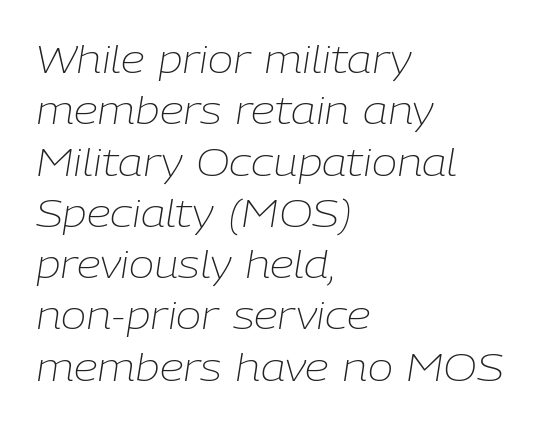
{"italic": "yes", "lean": "right", "slant_degrees": 9, "bold": "no", "weight": "light", "width": "normal", "stroke_contrast": "low", "x_height": "medium", "monospaced": "no", "underline": "no", "align": "left", "line_spacing": "normal", "line_spacing_ratio": 1.35, "letter_spacing": "normal", "letter_spacing_em": 0.0, "glyph_px": 38}
